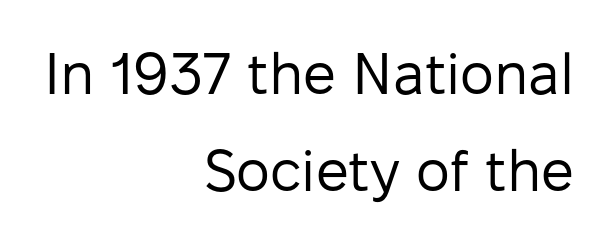
Q: Is the text bold? A: No.
Q: Is the text italic (slanted)? A: No, it is upright.
Q: Is the typeface a serif or a sans-serif typeface? A: Sans-serif.
Q: Is the text underlined? A: No.
Q: How is the paragraph aligned? A: Right-aligned.
Q: Is the spacing between letters normal or unusually wide? A: Normal.
Q: Is the spacing between lines tight, normal or loose? A: Normal.
Q: Width (condensed, normal, or wide)? A: Normal.
Q: Stroke contrast? A: Low.
Q: x-height? A: Medium.
Q: Monospaced? A: No.
